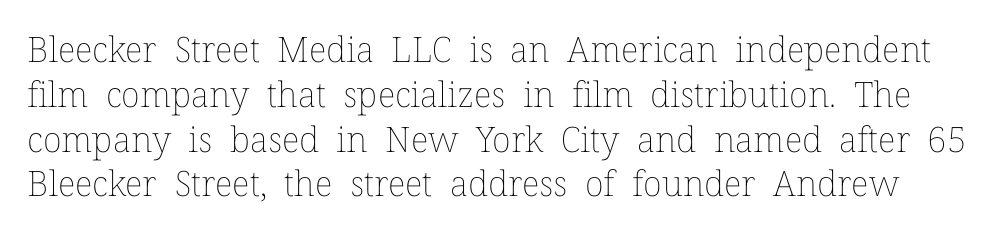
{"italic": "no", "bold": "no", "weight": "thin", "width": "normal", "stroke_contrast": "low", "x_height": "medium", "monospaced": "no", "underline": "no", "line_spacing": "normal", "line_spacing_ratio": 1.28, "letter_spacing": "normal", "letter_spacing_em": 0.0, "glyph_px": 35}
